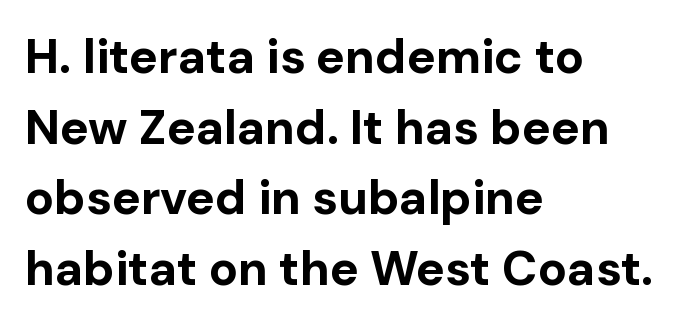
The leading is moderate, giving the passage an even texture. Observe the ordinary spacing: letters are neighbours, not strangers. You can tell from the bare stems that sans-serif type was used. The face used here is proportionally spaced, like ordinary book or web type. Every row of glyphs begins at an identical x-position on the left. Every stem runs plumb, perpendicular to the baseline.
